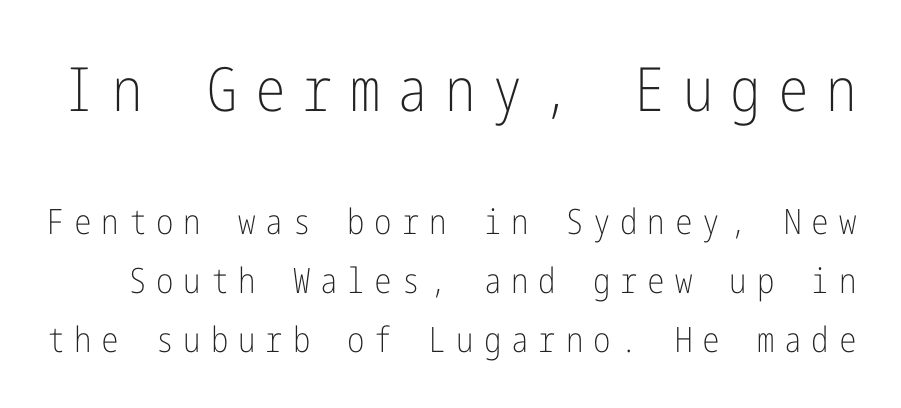
Observe the wide spacing: letters keep a clear distance from each other. Lines of text with bare space underneath. If you drew a line through each stem, it would be perfectly vertical. Look at the glyph heights: the upper group is clearly the bigger setting.
